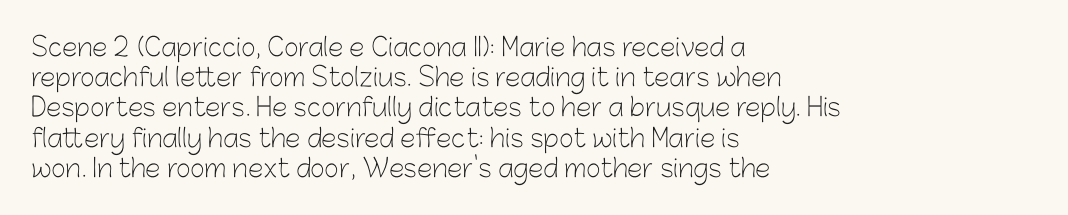
In terms of posture, this sample is upright. The rendering keeps characters at their native spacing. Caption: face not bold, strokes unweighted. The string is rendered with underlining switched off. Horizontal alignment here is leftward, the default for most running prose.
